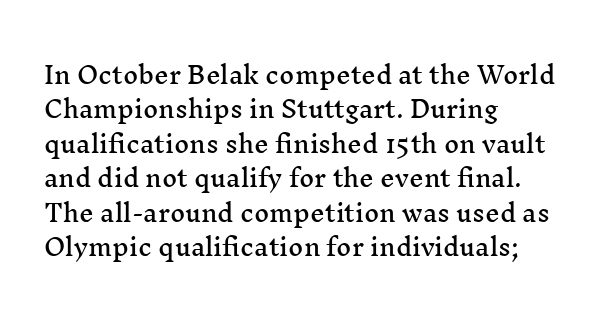
{"italic": "no", "underline": "no", "align": "left", "line_spacing": "normal", "line_spacing_ratio": 1.5, "letter_spacing": "normal", "letter_spacing_em": 0.0, "glyph_px": 23}
